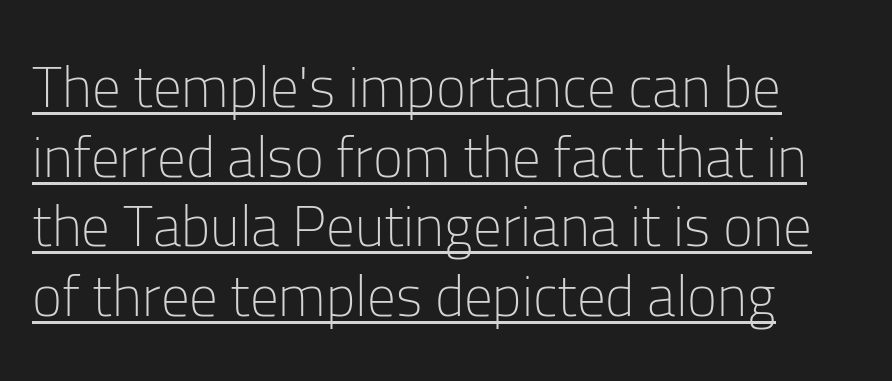
This rendering features underlined lettering. The type family on display is of the sans-serif kind. Italic? Not at all — the glyphs are vertical. Is the letter spacing exaggerated? No — it looks like the ordinary default. Typeset ragged right — the left edge is the straight one.
